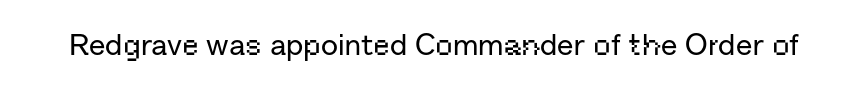
{"serif": "no", "italic": "no", "width": "normal", "stroke_contrast": "low", "x_height": "medium", "monospaced": "no", "underline": "no", "letter_spacing": "normal", "letter_spacing_em": 0.0, "glyph_px": 30}
